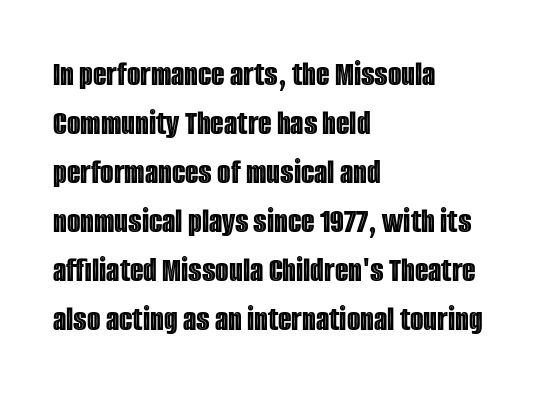
{"italic": "no", "width": "condensed", "x_height": "large", "monospaced": "no", "underline": "no", "align": "left", "line_spacing": "normal", "line_spacing_ratio": 1.4, "letter_spacing": "normal", "letter_spacing_em": 0.0, "glyph_px": 35}
